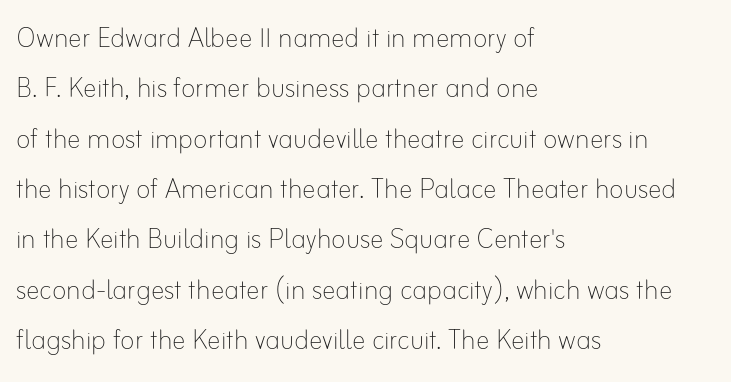
Q: Is the text bold? A: No.
Q: Is the text italic (slanted)? A: No, it is upright.
Q: Is the text underlined? A: No.
Q: How is the paragraph aligned? A: Left-aligned.
Q: Is the spacing between letters normal or unusually wide? A: Normal.
Q: Is the spacing between lines tight, normal or loose? A: Normal.
Q: Width (condensed, normal, or wide)? A: Normal.
Q: Stroke contrast? A: Low.
Q: x-height? A: Small.
Q: Monospaced? A: No.
